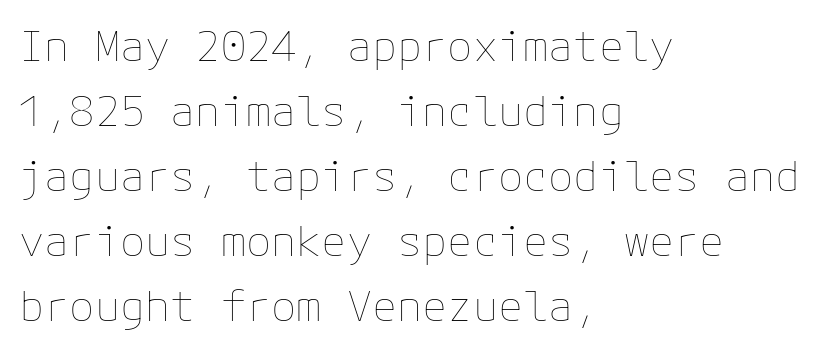
Do the letters lean? They stand straight. One glance says typical: line gaps are just what's usual. In terms of letterspacing, this is plain default setting. Heaviness? Minimal to ordinary, like unemphasized prose.
